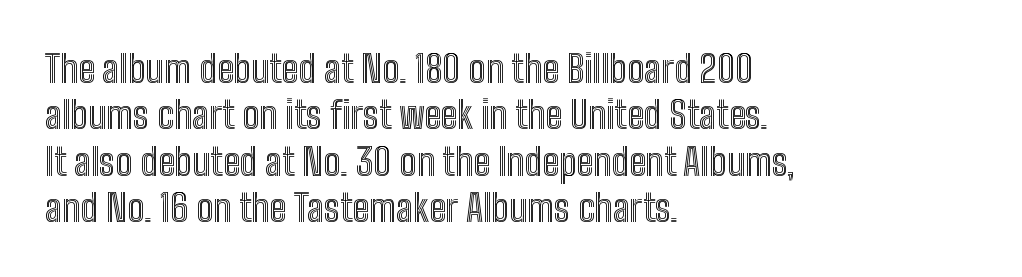
The image shows 38 px condensed type, upright; set left-aligned, line spacing 1.22x, normal letter spacing, not underlined; a medium x-height.
